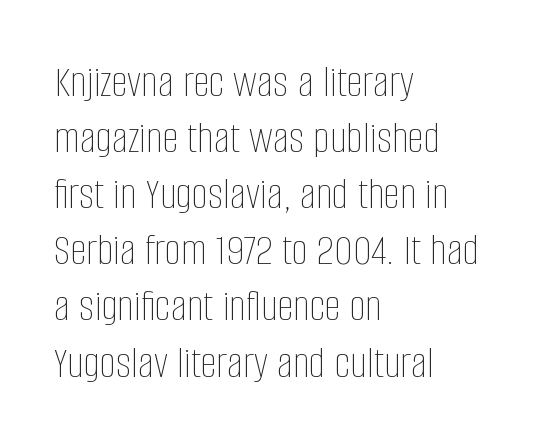
The image shows 46 px thin, condensed type, upright; set left-aligned, line spacing 1.22x, normal letter spacing, not underlined; low stroke contrast and a large x-height.
